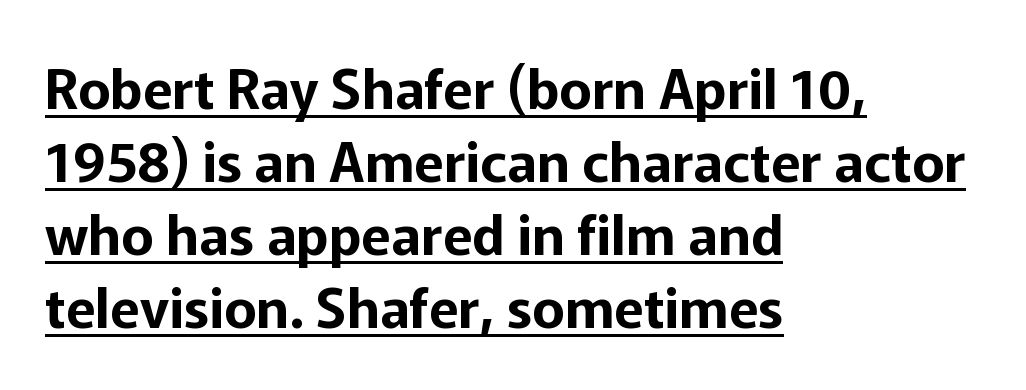
Note the varied advance widths — an 'i' is clearly narrower than an 'm'. No extra tracking has been applied to these lines. Italic? Not at all — the glyphs are vertical. Check where the strokes stop: nothing finishes them off — pure sans. Vertically, the passage feels balanced, rows spaced as you'd expect.
